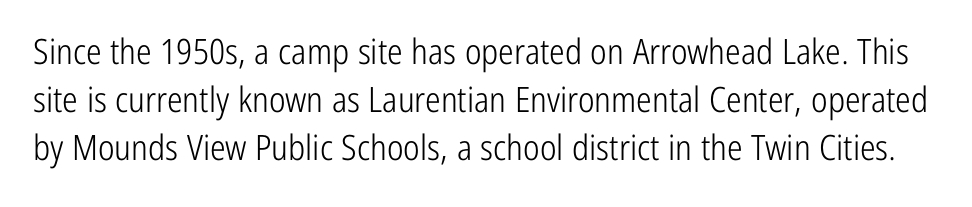
Characters remain perfectly vertical along every line. Nobody touched the tracking dial on this one. Here the designer chose a conventional face with non-uniform glyph widths. This reads as an unemphasized weight, regular at the heaviest. If you measured baseline to baseline, you'd find a middling distance.
